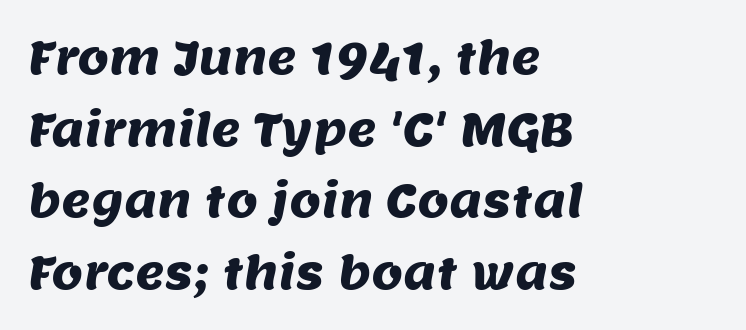
The rag falls on the right side of this text block. You can tell from the bare stems that sans-serif type was used. Descender tails drop into unmarked territory. Leading matches the norm, producing a regular column.
